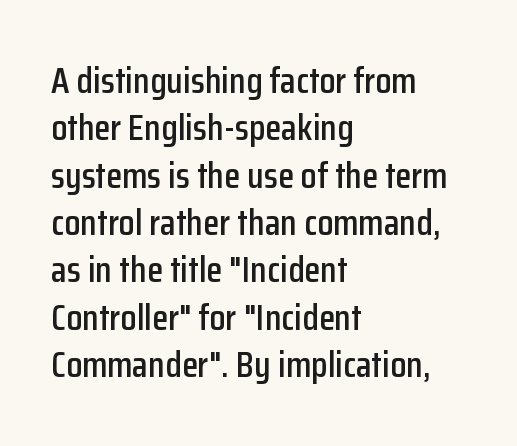
Q: Is the text italic (slanted)? A: No, it is upright.
Q: Is the typeface a serif or a sans-serif typeface? A: Sans-serif.
Q: Is the text underlined? A: No.
Q: How is the paragraph aligned? A: Left-aligned.
Q: Is the spacing between letters normal or unusually wide? A: Normal.
Q: Is the spacing between lines tight, normal or loose? A: Normal.
Q: Width (condensed, normal, or wide)? A: Condensed.
Q: Stroke contrast? A: Low.
Q: x-height? A: Medium.
Q: Monospaced? A: No.
